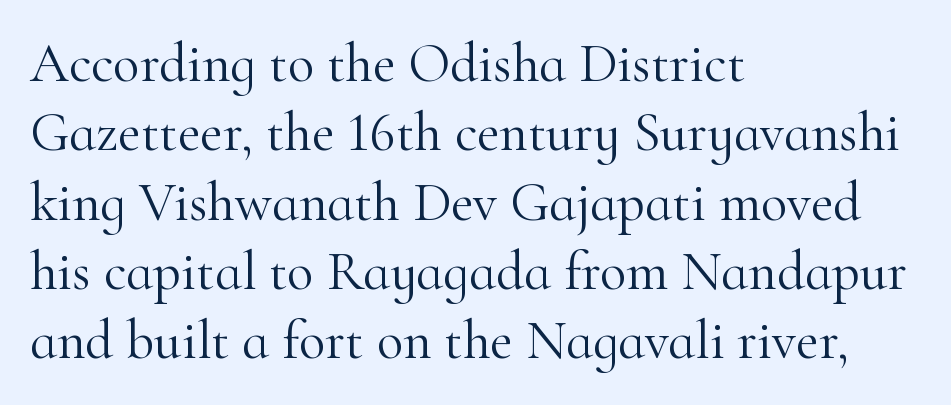
The image shows 55 px light serif type, upright; set left-aligned, normal line spacing (1.26x), normal letter spacing, not underlined; high stroke contrast and a small x-height.
